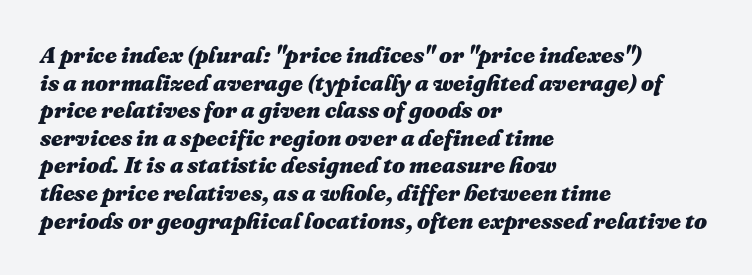
Q: Is the text bold? A: Yes.
Q: Is the text italic (slanted)? A: Yes, it leans right by about 16 degrees.
Q: Is the text underlined? A: No.
Q: How is the paragraph aligned? A: Left-aligned.
Q: Is the spacing between letters normal or unusually wide? A: Normal.
